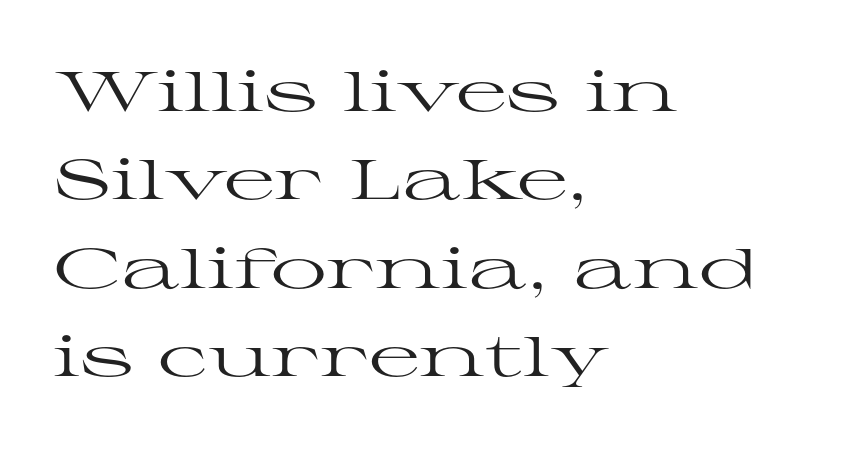
Q: Is the text bold? A: No.
Q: Is the text italic (slanted)? A: No, it is upright.
Q: Is the typeface a serif or a sans-serif typeface? A: Serif.
Q: Is the text underlined? A: No.
Q: How is the paragraph aligned? A: Left-aligned.
Q: Is the spacing between letters normal or unusually wide? A: Normal.
Q: Is the spacing between lines tight, normal or loose? A: Normal.
Q: Width (condensed, normal, or wide)? A: Wide.
Q: Stroke contrast? A: High.
Q: x-height? A: Medium.
Q: Monospaced? A: No.
